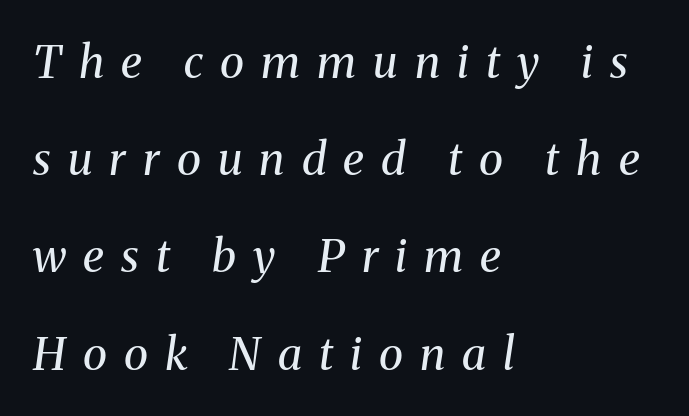
{"serif": "yes", "italic": "yes", "lean": "right", "slant_degrees": 8, "bold": "no", "weight": "regular", "width": "normal", "stroke_contrast": "medium", "x_height": "medium", "monospaced": "no", "underline": "no", "align": "left", "line_spacing": "loose", "line_spacing_ratio": 2.16, "letter_spacing": "wide", "letter_spacing_em": 0.38, "glyph_px": 45}
